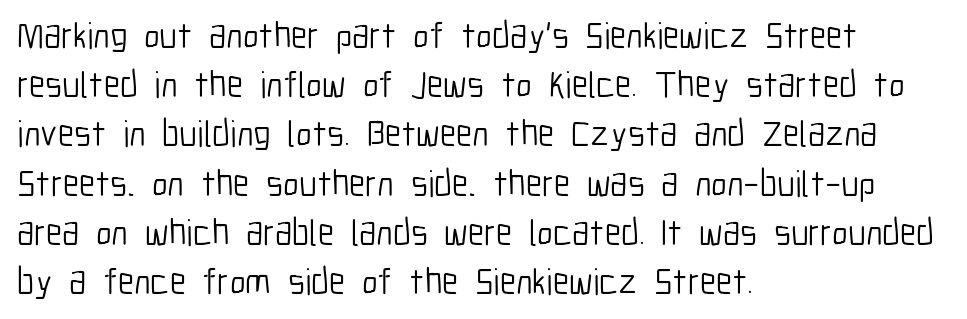
Q: Is the text bold? A: No.
Q: Is the text italic (slanted)? A: No, it is upright.
Q: Is the typeface a serif or a sans-serif typeface? A: Sans-serif.
Q: Is the text underlined? A: No.
Q: How is the paragraph aligned? A: Left-aligned.
Q: Is the spacing between letters normal or unusually wide? A: Normal.
Q: Is the spacing between lines tight, normal or loose? A: Normal.
Q: Width (condensed, normal, or wide)? A: Condensed.
Q: Stroke contrast? A: Low.
Q: x-height? A: Medium.
Q: Monospaced? A: No.
